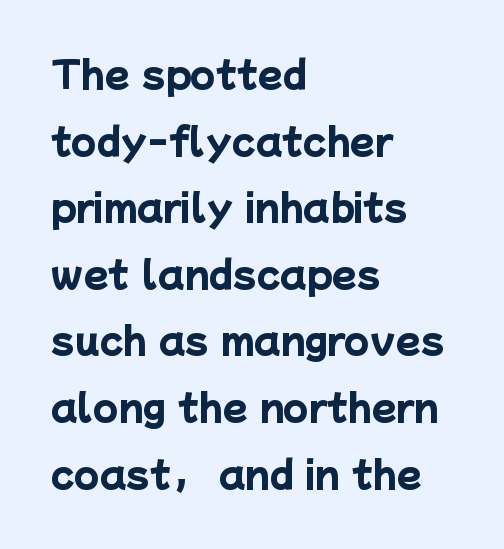
The image shows 36 px heavy sans-serif type; set left-aligned, line spacing 1.85x, normal letter spacing, not underlined; low stroke contrast and a medium x-height.
